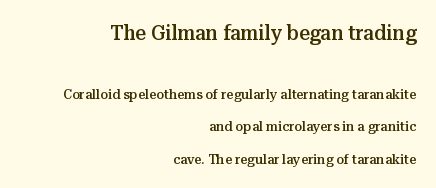
{"italic": "no", "bold": "semi", "underline": "no", "align": "right", "line_spacing": "loose", "line_spacing_ratio": 2.33, "letter_spacing": "normal", "letter_spacing_em": 0.0, "larger_block": "first", "size_ratio": 1.5, "glyph_px": 21}
